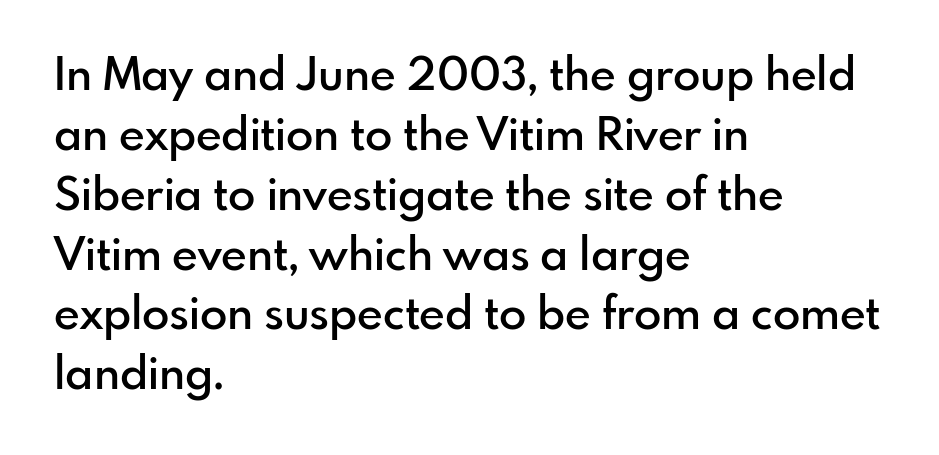
Q: Is the text bold? A: Semi-bold.
Q: Is the text italic (slanted)? A: No, it is upright.
Q: Is the typeface a serif or a sans-serif typeface? A: Sans-serif.
Q: Is the text underlined? A: No.
Q: How is the paragraph aligned? A: Left-aligned.
Q: Is the spacing between letters normal or unusually wide? A: Normal.
Q: Is the spacing between lines tight, normal or loose? A: Normal.
Q: Width (condensed, normal, or wide)? A: Normal.
Q: Stroke contrast? A: Low.
Q: x-height? A: Small.
Q: Monospaced? A: No.
